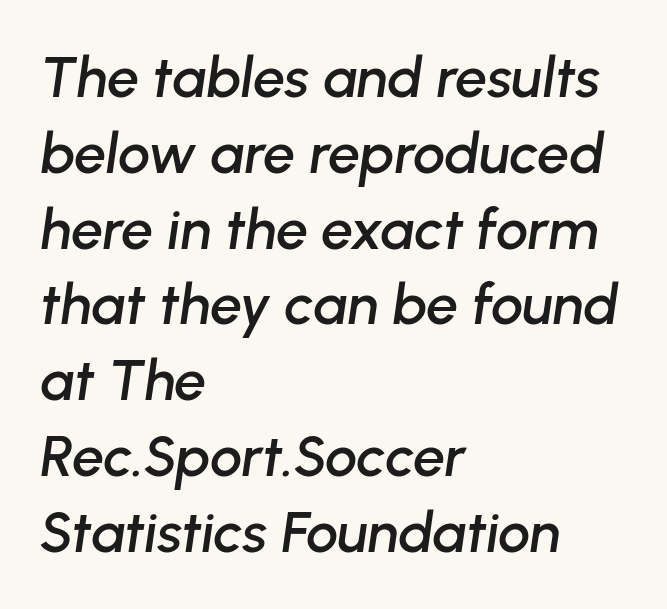
Q: Is the text italic (slanted)? A: Yes, it leans right by about 8 degrees.
Q: Is the text underlined? A: No.
Q: How is the paragraph aligned? A: Left-aligned.
Q: Is the spacing between letters normal or unusually wide? A: Normal.
Q: Is the spacing between lines tight, normal or loose? A: Normal.
Q: Width (condensed, normal, or wide)? A: Normal.
Q: Stroke contrast? A: Low.
Q: x-height? A: Medium.
Q: Monospaced? A: No.
